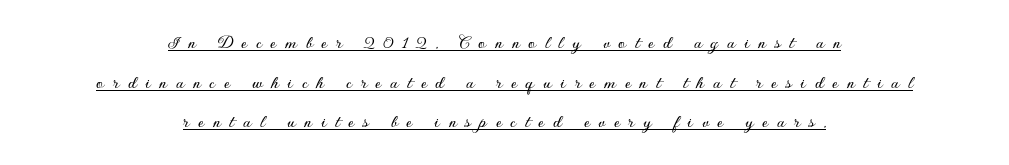
In terms of leading, this rendering errs on the spacious side. Short and long lines alike share a common midpoint. The letters are spread apart with noticeably loose tracking. The lettering is marked with a stroke running underneath it.
